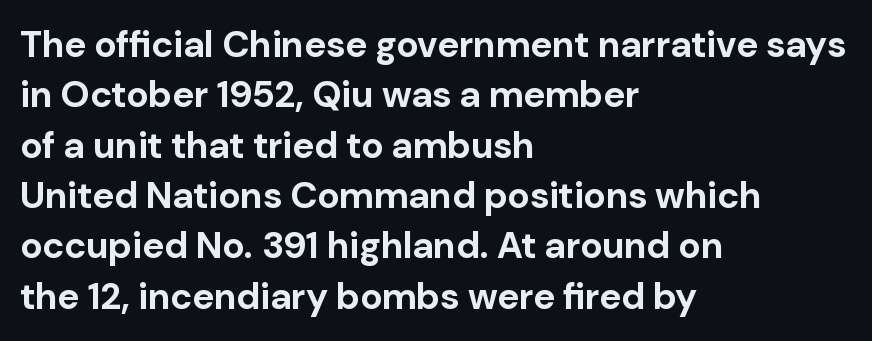
Designer's note — italics off, roman on. Leading matches the norm, producing a regular column. Students, this is bold: see how much ink each stroke carries. Character widths vary here, with narrow letters taking less room than wide ones. The passage is arranged the way most books set body copy — flush left. Nope, no serifs anywhere on these letters.
